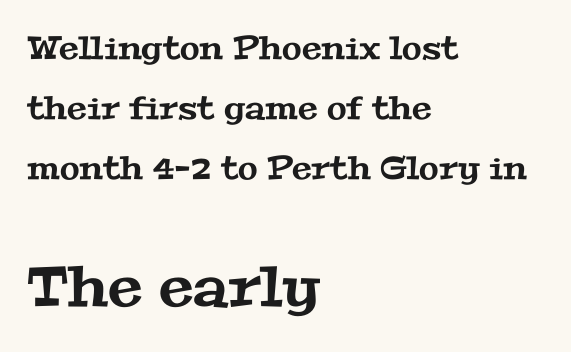
{"serif": "yes", "width": "wide", "stroke_contrast": "medium", "x_height": "medium", "monospaced": "no", "underline": "no", "align": "left", "line_spacing_ratio": 1.87, "letter_spacing": "normal", "letter_spacing_em": 0.0, "larger_block": "second", "size_ratio": 1.75, "glyph_px": 56}
